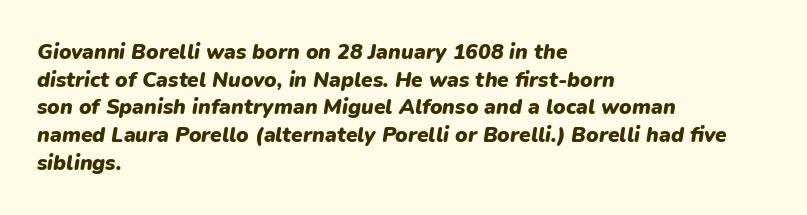
Compared with typical paragraphs, the rows here are spaced about the same. The axis of the letterforms is tilted away from vertical. The type is set solid horizontally, with unmodified tracking. Words float on clear page, feet unadorned. The typesetter chose a ragged-right arrangement here.
